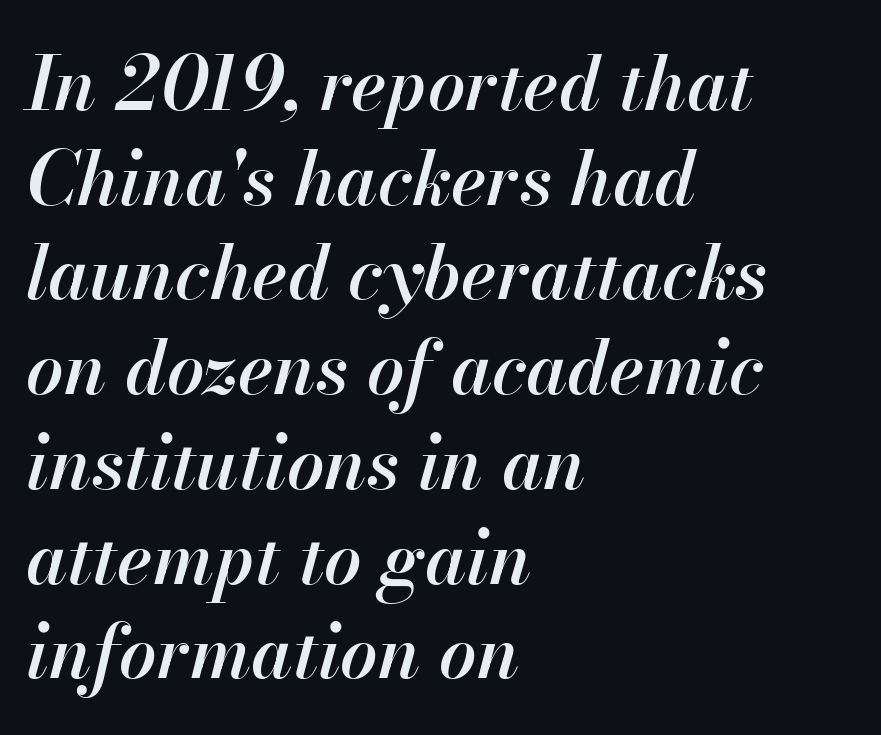
If you measured baseline to baseline, you'd find a middling distance. Tracking value appears to be zero — textbook default spacing. One-word summary of the alignment: left. Posture: slanted. Look at the stroke-to-counter ratio: somewhat heavy, a semibold.
